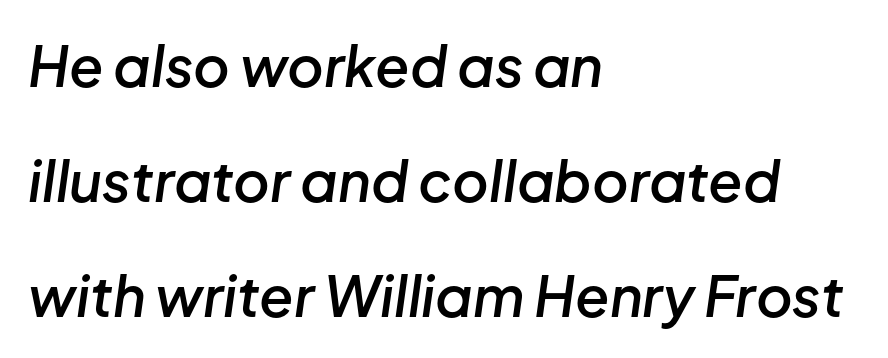
{"italic": "yes", "lean": "right", "slant_degrees": 8, "bold": "semi", "weight": "semibold", "width": "normal", "stroke_contrast": "low", "x_height": "medium", "monospaced": "no", "underline": "no", "align": "left", "line_spacing": "loose", "line_spacing_ratio": 2.05, "letter_spacing": "normal", "letter_spacing_em": 0.0, "glyph_px": 56}
